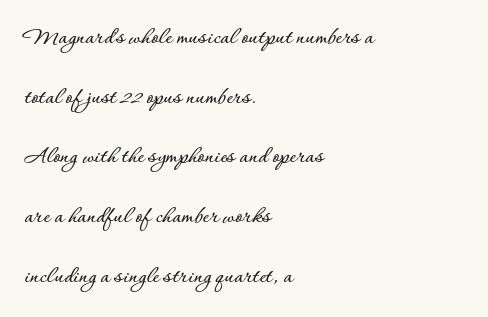
Q: Is the text italic (slanted)? A: Yes.
Q: Is the text underlined? A: No.
Q: How is the paragraph aligned? A: Left-aligned.
Q: Is the spacing between letters normal or unusually wide? A: Normal.
Q: Is the spacing between lines tight, normal or loose? A: Loose.
